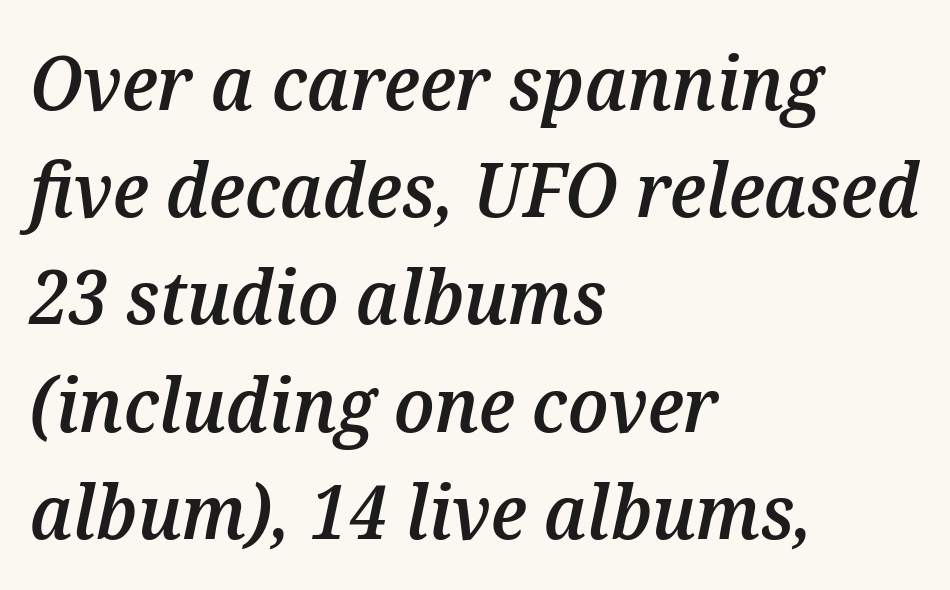
{"italic": "yes", "lean": "right", "slant_degrees": 12, "bold": "semi", "weight": "semibold", "width": "normal", "stroke_contrast": "medium", "x_height": "medium", "monospaced": "no", "underline": "no", "align": "left", "line_spacing": "normal", "line_spacing_ratio": 1.43, "letter_spacing": "normal", "letter_spacing_em": 0.0, "glyph_px": 75}
